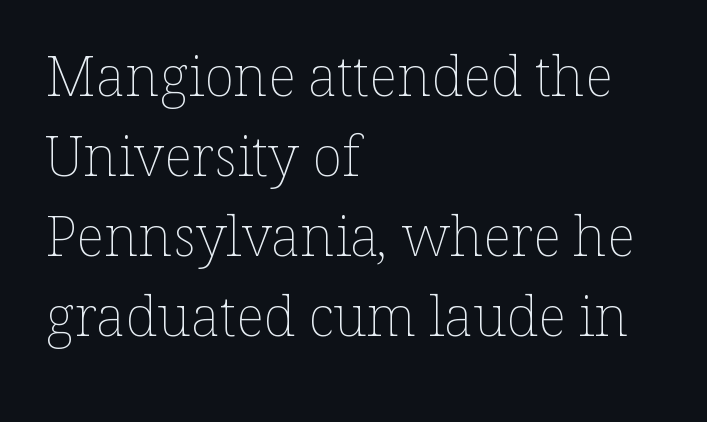
The line-height multiplier appears to be the usual default. Tracking value appears to be zero — textbook default spacing. Does the copy run flush right? No — it runs flush left. These lines are rendered in a variable-pitch font.
